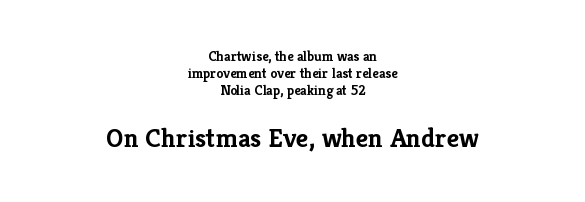
Honestly, the letter spacing is just normal — you wouldn't notice it. Every stem runs plumb, perpendicular to the baseline. Underlining? Definitely not there. Does the copy run flush right? No — it is centered line by line. The rendering enlarges the type as you move from the upper chunk to the lower. Plenty of ink on the page — the face is bold.
